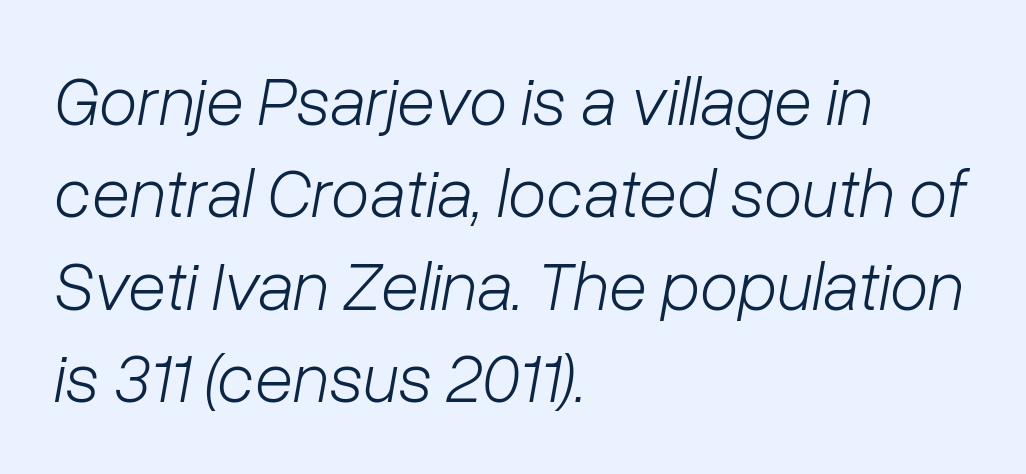
The image shows 70 px light type, italic (leaning right); set left-aligned, normal line spacing (1.32x), normal letter spacing, not underlined; low stroke contrast and a medium x-height.
